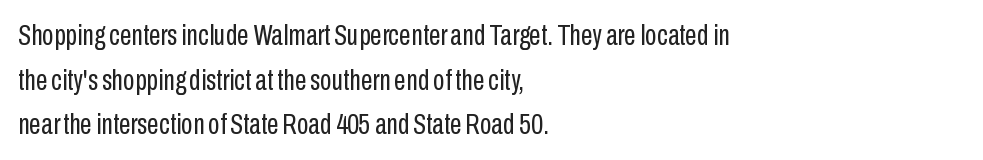
The image shows 30 px regular-weight, condensed sans-serif type, upright; set left-aligned, normal line spacing (1.49x), normal letter spacing, not underlined; low stroke contrast and a medium x-height.
